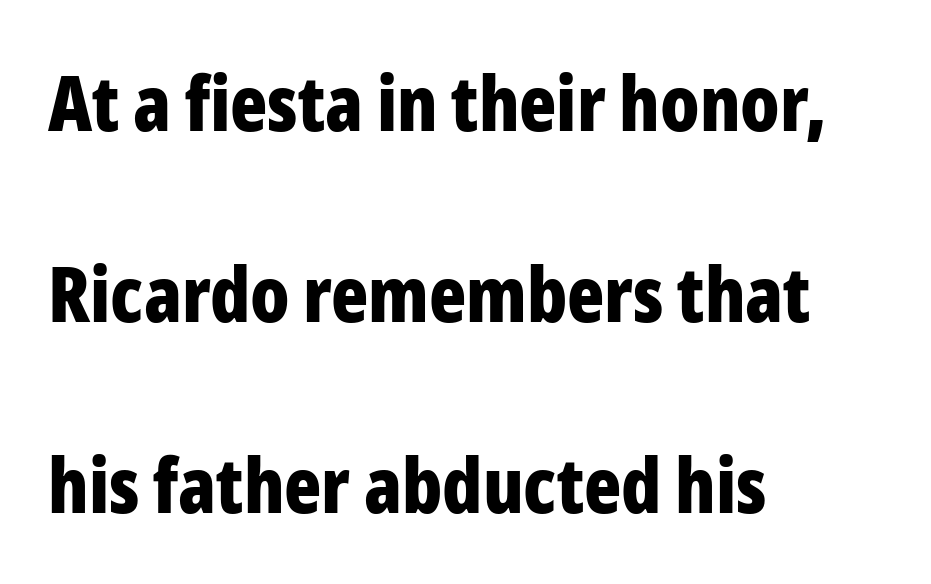
{"serif": "no", "italic": "no", "bold": "yes", "weight": "bold", "width": "condensed", "stroke_contrast": "low", "x_height": "medium", "monospaced": "no", "underline": "no", "align": "left", "line_spacing": "loose", "line_spacing_ratio": 2.48, "letter_spacing": "normal", "letter_spacing_em": 0.0, "glyph_px": 77}
